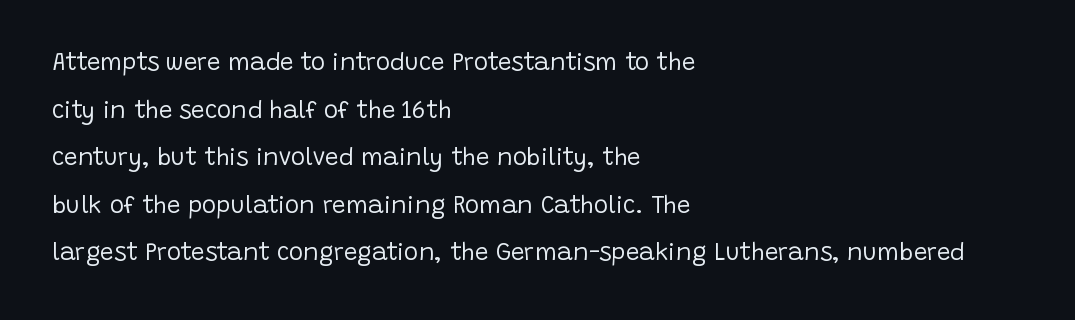
Is there much room between lines? Yes — plenty of vertical air separates them. The passage shown has conventional tracking throughout. The typeface has the unassuming heft of standard copy or less. Quick note: not italic, upright. Underline: absent.
